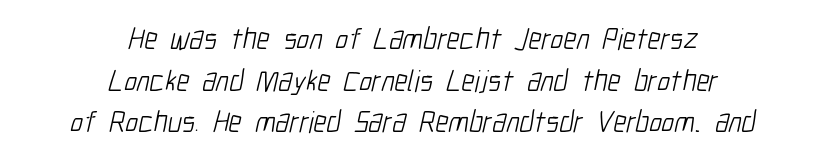
Q: Is the text bold? A: No.
Q: Is the typeface a serif or a sans-serif typeface? A: Sans-serif.
Q: Is the text underlined? A: No.
Q: How is the paragraph aligned? A: Centered.
Q: Is the spacing between letters normal or unusually wide? A: Normal.
Q: Is the spacing between lines tight, normal or loose? A: Normal.
Q: Width (condensed, normal, or wide)? A: Condensed.
Q: Stroke contrast? A: Low.
Q: x-height? A: Medium.
Q: Monospaced? A: No.
